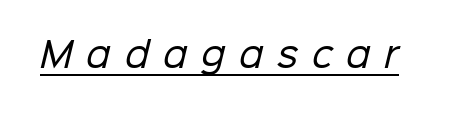
Think of a printed novel: that variable character pitch is what you see here. This sample uses expanded letter spacing, leaving extra air between glyphs. The text was rendered using a sans face with plain stroke endings. A continuous stroke trails under the words, as in a hyperlink. Weight: in the light-to-regular range.
